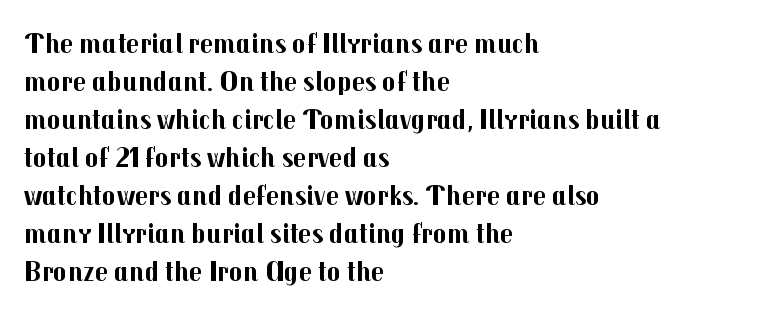
Q: Is the text bold? A: Yes.
Q: Is the text italic (slanted)? A: No, it is upright.
Q: Is the typeface a serif or a sans-serif typeface? A: Sans-serif.
Q: Is the text underlined? A: No.
Q: How is the paragraph aligned? A: Left-aligned.
Q: Is the spacing between letters normal or unusually wide? A: Normal.
Q: Is the spacing between lines tight, normal or loose? A: Normal.
Q: Width (condensed, normal, or wide)? A: Normal.
Q: Stroke contrast? A: Medium.
Q: x-height? A: Medium.
Q: Monospaced? A: No.
